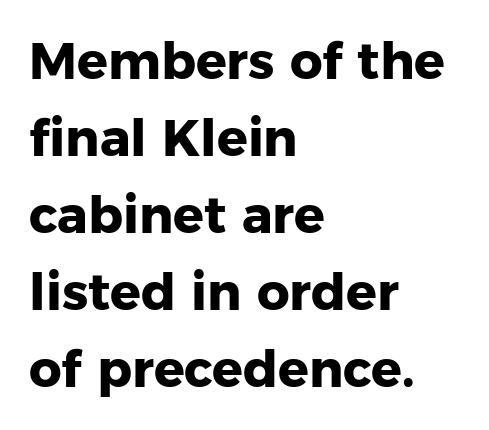
The image shows 51 px heavy sans-serif type, upright; set left-aligned, normal line spacing (1.51x), normal letter spacing, not underlined; low stroke contrast and a medium x-height.
